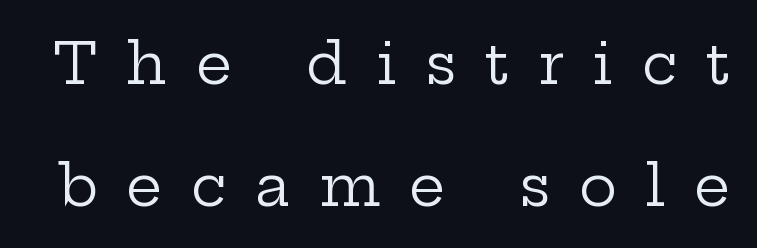
{"serif": "yes", "italic": "no", "bold": "no", "weight": "regular", "width": "wide", "stroke_contrast": "low", "x_height": "medium", "monospaced": "no", "underline": "no", "line_spacing": "loose", "line_spacing_ratio": 2.14, "letter_spacing": "wide", "letter_spacing_em": 0.5, "glyph_px": 57}
